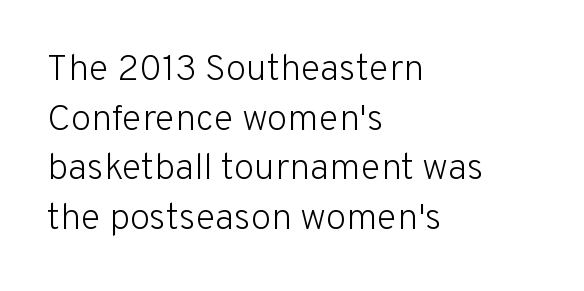
{"serif": "no", "italic": "no", "bold": "no", "weight": "light", "width": "normal", "stroke_contrast": "low", "x_height": "medium", "monospaced": "no", "underline": "no", "align": "left", "line_spacing": "normal", "line_spacing_ratio": 1.34, "letter_spacing": "normal", "letter_spacing_em": 0.0, "glyph_px": 37}
